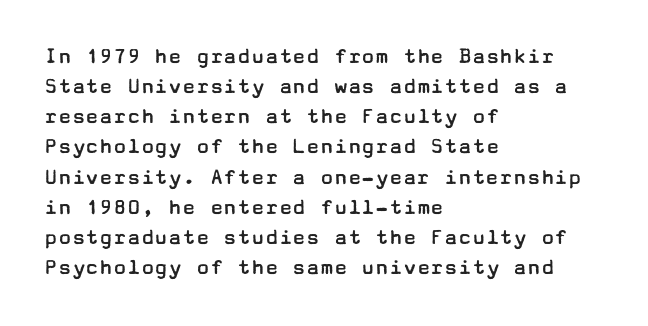
Q: Is the text bold? A: No.
Q: Is the text italic (slanted)? A: No, it is upright.
Q: Is the text underlined? A: No.
Q: How is the paragraph aligned? A: Left-aligned.
Q: Is the spacing between letters normal or unusually wide? A: Normal.
Q: Is the spacing between lines tight, normal or loose? A: Normal.
